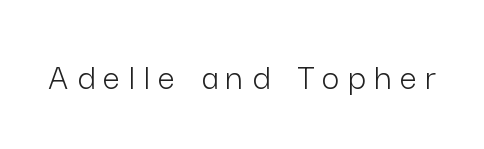
{"serif": "no", "italic": "no", "bold": "no", "weight": "light", "width": "normal", "stroke_contrast": "low", "x_height": "medium", "monospaced": "no", "underline": "no", "letter_spacing": "wide", "letter_spacing_em": 0.23, "glyph_px": 38}
